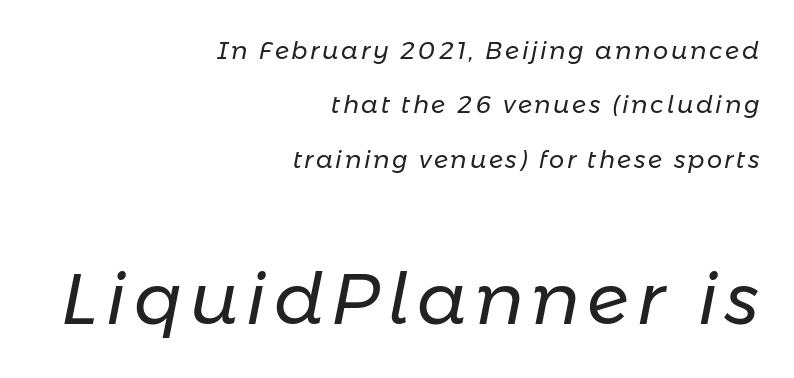
Q: Is the text bold? A: No.
Q: Is the text italic (slanted)? A: Yes, it leans right by about 11 degrees.
Q: Is the text underlined? A: No.
Q: How is the paragraph aligned? A: Right-aligned.
Q: Is the spacing between lines tight, normal or loose? A: Loose.
Q: Which block of text is set in a larger size, the first (top) or the second (bottom)? A: The second (bottom) one.
Q: Width (condensed, normal, or wide)? A: Normal.
Q: Stroke contrast? A: Low.
Q: x-height? A: Medium.
Q: Monospaced? A: No.
